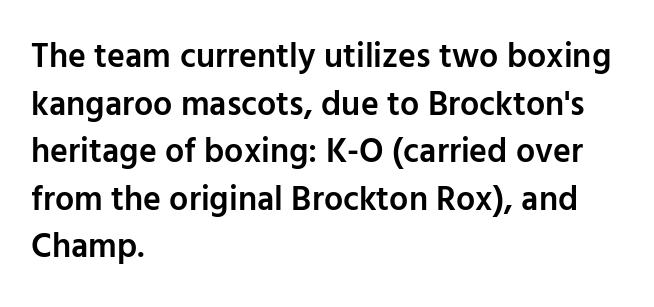
Character widths vary here, with narrow letters taking less room than wide ones. Ordinary non-slanted type is in use. The rendering uses a semibold face; strokes are thickened but not to full bold. Descenders are the only things crossing below the line. Look at the tracking — it's just the regular setting, nothing added. These lines sit exactly where default settings would place them.
